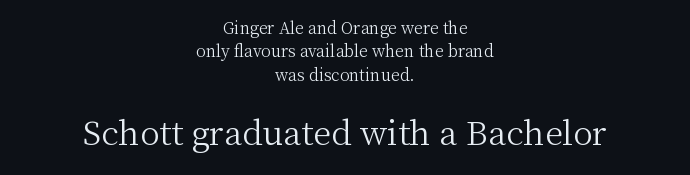
Anything drawn beneath the words? Only blank space. Character widths vary here, with narrow letters taking less room than wide ones. Ordinary non-slanted type is in use. Alignment: centered. This sample uses a serif face. Heft: none added — not bold.
